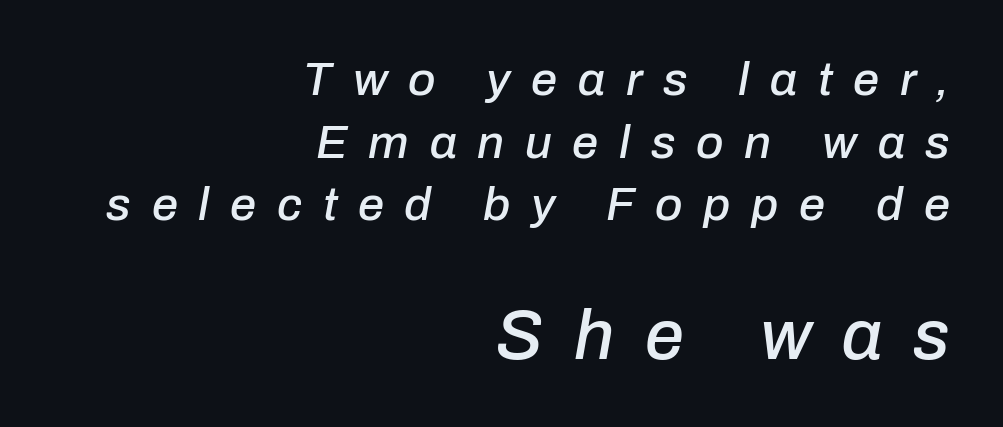
{"italic": "yes", "lean": "right", "slant_degrees": 10, "width": "normal", "stroke_contrast": "low", "x_height": "medium", "monospaced": "no", "underline": "no", "align": "right", "line_spacing": "normal", "line_spacing_ratio": 1.33, "letter_spacing": "wide", "letter_spacing_em": 0.44, "larger_block": "second", "size_ratio": 1.49, "glyph_px": 70}
